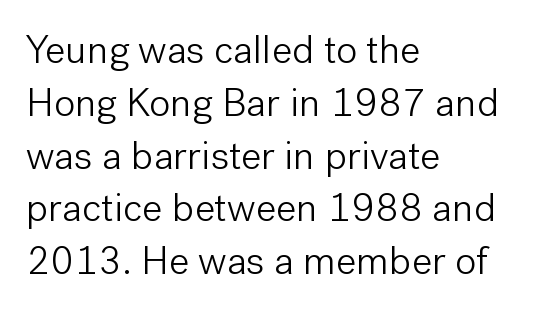
Q: Is the text bold? A: No.
Q: Is the text italic (slanted)? A: No, it is upright.
Q: Is the typeface a serif or a sans-serif typeface? A: Sans-serif.
Q: Is the text underlined? A: No.
Q: How is the paragraph aligned? A: Left-aligned.
Q: Is the spacing between letters normal or unusually wide? A: Normal.
Q: Is the spacing between lines tight, normal or loose? A: Normal.
Q: Width (condensed, normal, or wide)? A: Normal.
Q: Stroke contrast? A: Low.
Q: x-height? A: Medium.
Q: Monospaced? A: No.
